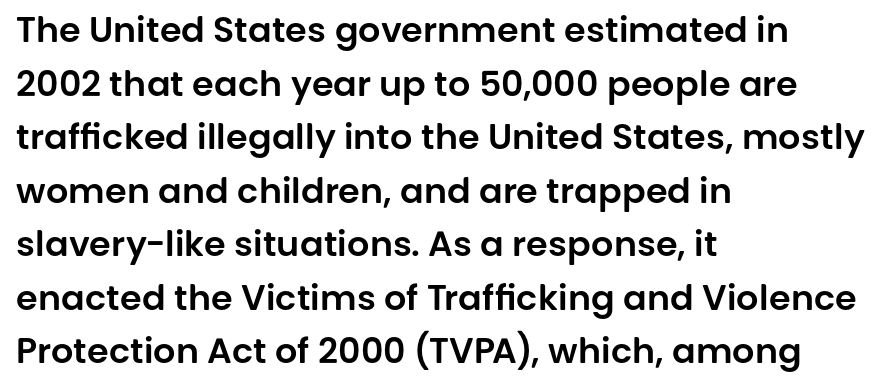
{"serif": "no", "italic": "no", "width": "normal", "stroke_contrast": "low", "x_height": "large", "monospaced": "no", "underline": "no", "align": "left", "line_spacing": "normal", "line_spacing_ratio": 1.53, "letter_spacing": "normal", "letter_spacing_em": 0.0, "glyph_px": 35}
